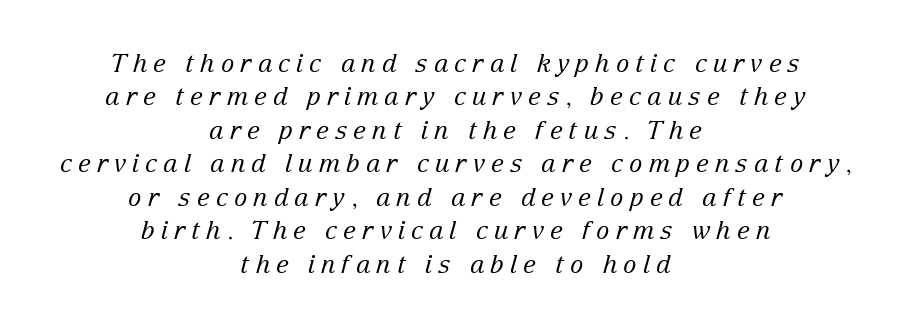
The image shows 25 px text type, italic (leaning right); set centered, normal line spacing (1.34x), unusually wide letter spacing (+0.24 em), not underlined.
